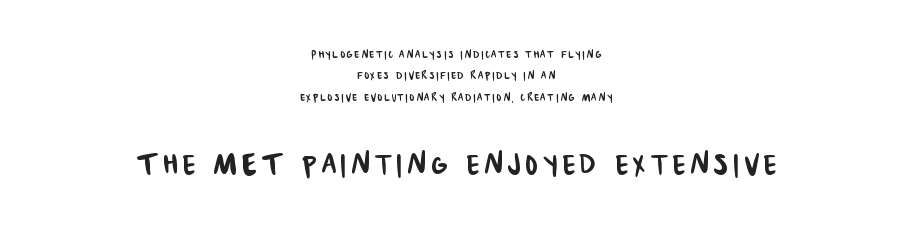
Q: Is the typeface a serif or a sans-serif typeface? A: Sans-serif.
Q: Is the text underlined? A: No.
Q: How is the paragraph aligned? A: Centered.
Q: Is the spacing between lines tight, normal or loose? A: Normal.
Q: Which block of text is set in a larger size, the first (top) or the second (bottom)? A: The second (bottom) one.
Q: Width (condensed, normal, or wide)? A: Condensed.
Q: Stroke contrast? A: Low.
Q: x-height? A: Large.
Q: Monospaced? A: No.
